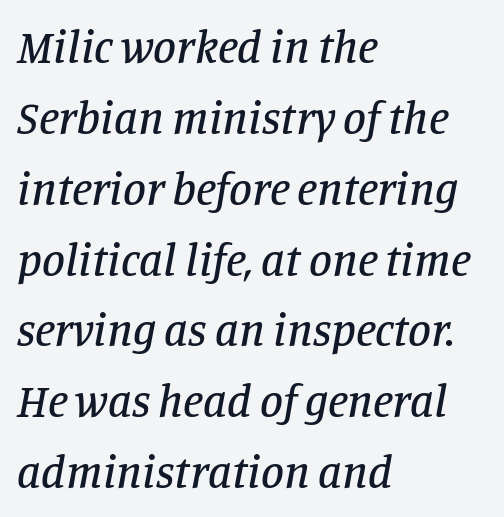
The image shows 46 px serif type, italic (leaning right); set left-aligned, normal line spacing (1.54x), normal letter spacing, not underlined; low stroke contrast and a large x-height.
